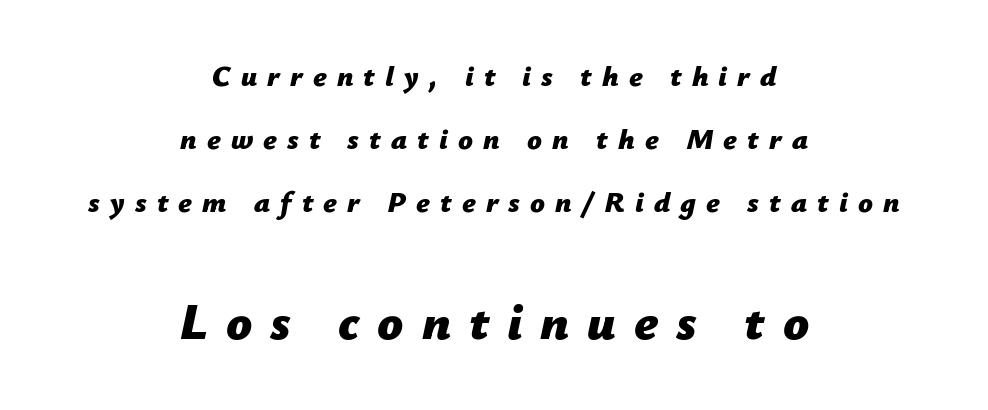
{"italic": "yes", "lean": "right", "slant_degrees": 12, "bold": "yes", "weight": "bold", "width": "normal", "stroke_contrast": "low", "x_height": "medium", "monospaced": "no", "underline": "no", "align": "center", "line_spacing": "loose", "line_spacing_ratio": 2.18, "letter_spacing": "wide", "letter_spacing_em": 0.35, "larger_block": "second", "size_ratio": 1.76, "glyph_px": 51}
